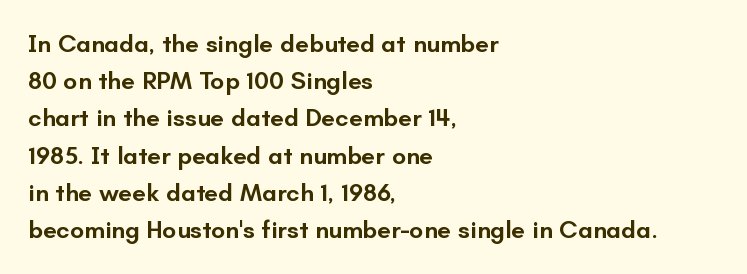
The image shows 25 px text type, upright; set left-aligned, normal line spacing (1.49x), normal letter spacing, not underlined.
